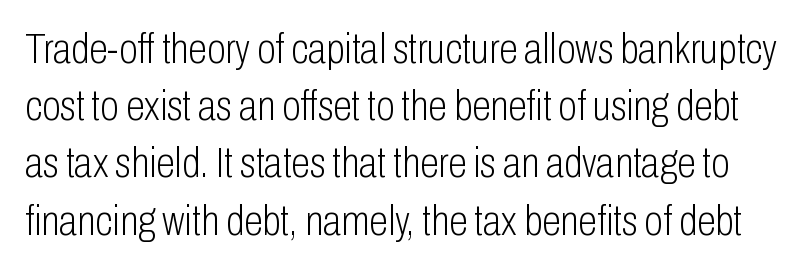
Q: Is the text bold? A: No.
Q: Is the text italic (slanted)? A: No, it is upright.
Q: Is the typeface a serif or a sans-serif typeface? A: Sans-serif.
Q: Is the text underlined? A: No.
Q: Is the spacing between letters normal or unusually wide? A: Normal.
Q: Is the spacing between lines tight, normal or loose? A: Normal.
Q: Width (condensed, normal, or wide)? A: Condensed.
Q: Stroke contrast? A: Low.
Q: x-height? A: Medium.
Q: Monospaced? A: No.
